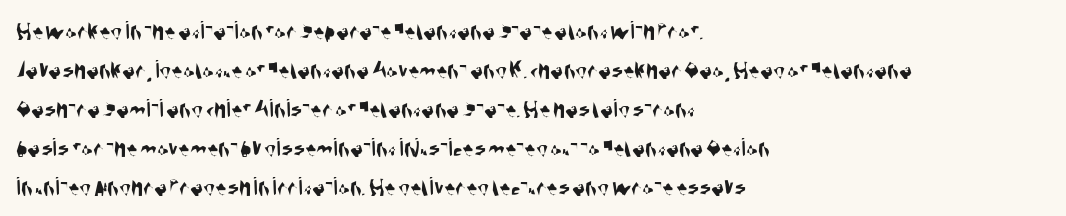
{"underline": "no", "align": "left", "line_spacing": "normal", "line_spacing_ratio": 1.44, "letter_spacing": "normal", "letter_spacing_em": 0.0, "glyph_px": 27}
